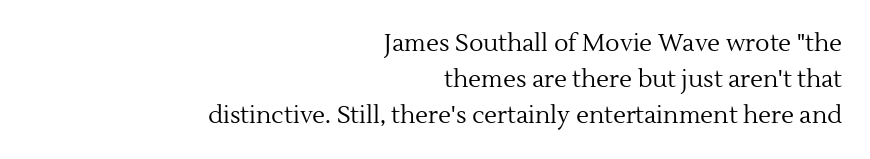
Q: Is the text bold? A: No.
Q: Is the text italic (slanted)? A: No, it is upright.
Q: Is the text underlined? A: No.
Q: How is the paragraph aligned? A: Right-aligned.
Q: Is the spacing between letters normal or unusually wide? A: Normal.
Q: Is the spacing between lines tight, normal or loose? A: Normal.
